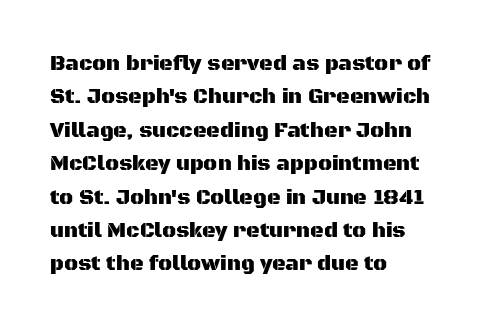
Nobody drew a line under any word here. A student would call this left alignment; a typographer would say flush left, rag right. Rendered with straight, roman letterforms. In terms of leading, this rendering sits right in the middle. Characters follow at the spacing the type designer built in.
